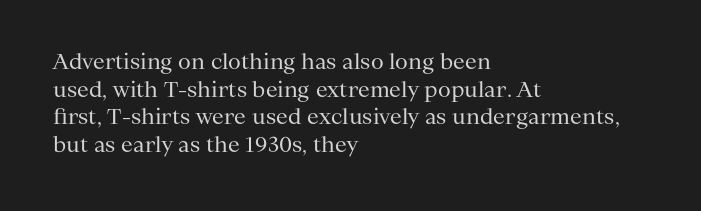
Teacher's note: observe the even left margin — that is flush-left alignment. The line texture is even and compact thanks to regular tracking. The lettering stays uniformly vertical, giving the passage a roman look. The baseline area is clear.
